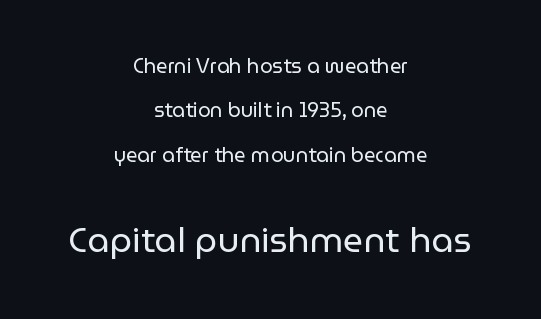
{"serif": "no", "italic": "no", "bold": "no", "weight": "regular", "width": "normal", "stroke_contrast": "low", "x_height": "medium", "monospaced": "no", "underline": "no", "align": "center", "line_spacing": "loose", "line_spacing_ratio": 2.22, "letter_spacing": "normal", "letter_spacing_em": 0.0, "larger_block": "second", "size_ratio": 1.75, "glyph_px": 35}
